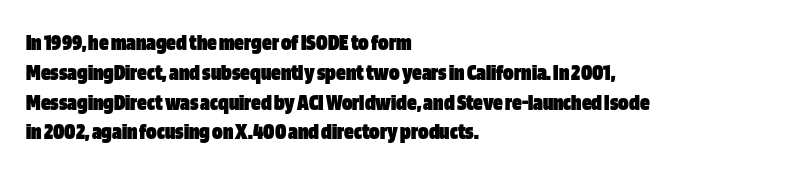
Every character sits straight up, as roman type does. This rendering uses left alignment, leaving the right contour irregular. Letters rest on an invisible, unmarked baseline. The passage shown has conventional tracking throughout. Pretty heavy lettering here — definitely bold.
